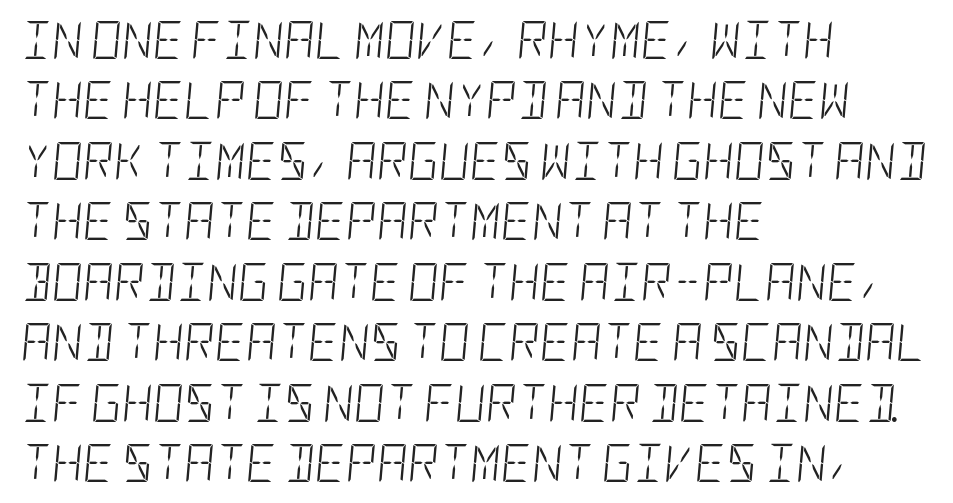
The image shows 38 px light, condensed type, italic (leaning right); set left-aligned, normal line spacing (1.59x), normal letter spacing, not underlined; low stroke contrast and a large x-height.
